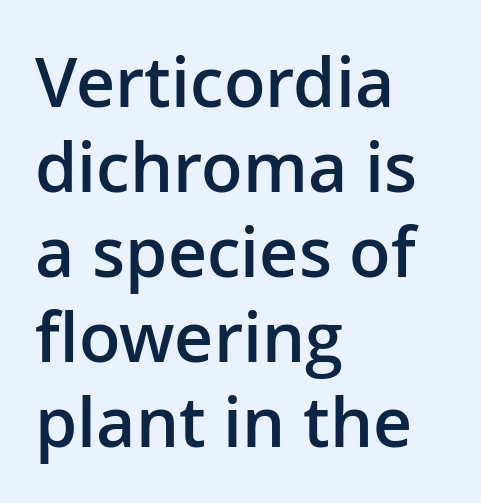
The image shows 68 px semibold sans-serif type, upright; set left-aligned, normal line spacing (1.25x), normal letter spacing, not underlined; low stroke contrast and a medium x-height.
